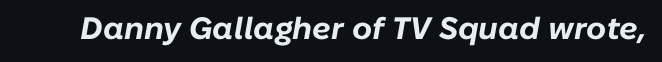
The face used here is proportionally spaced, like ordinary book or web type. You can tell it's italic because the verticals aren't actually vertical. Is the letter spacing exaggerated? No — it looks like the ordinary default. The font is running at its bold setting.
